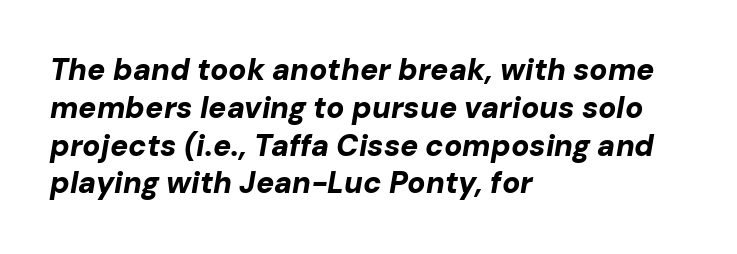
Q: Is the text bold? A: Yes.
Q: Is the text italic (slanted)? A: Yes, it leans right by about 10 degrees.
Q: Is the text underlined? A: No.
Q: How is the paragraph aligned? A: Left-aligned.
Q: Is the spacing between letters normal or unusually wide? A: Normal.
Q: Is the spacing between lines tight, normal or loose? A: Normal.
Q: Width (condensed, normal, or wide)? A: Normal.
Q: Stroke contrast? A: Low.
Q: x-height? A: Medium.
Q: Monospaced? A: No.
